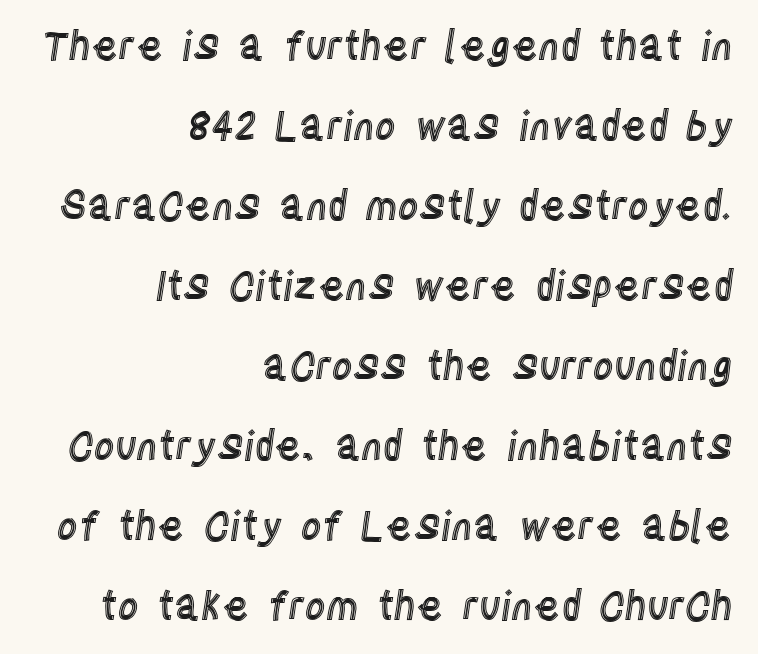
Widely set lines give the paragraph a tall, airy silhouette. A student would call this right alignment; a typographer would say flush right, rag left. Is the letter spacing exaggerated? No — it looks like the ordinary default.
